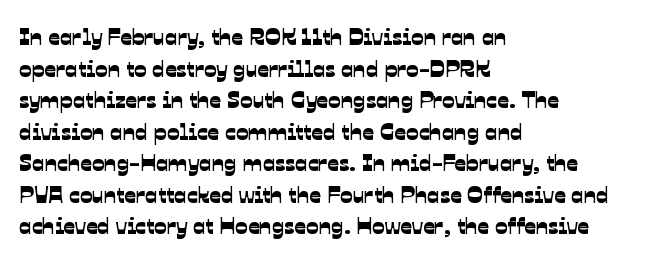
{"underline": "no", "align": "left", "line_spacing": "normal", "line_spacing_ratio": 1.37, "letter_spacing": "normal", "letter_spacing_em": 0.0, "glyph_px": 23}
